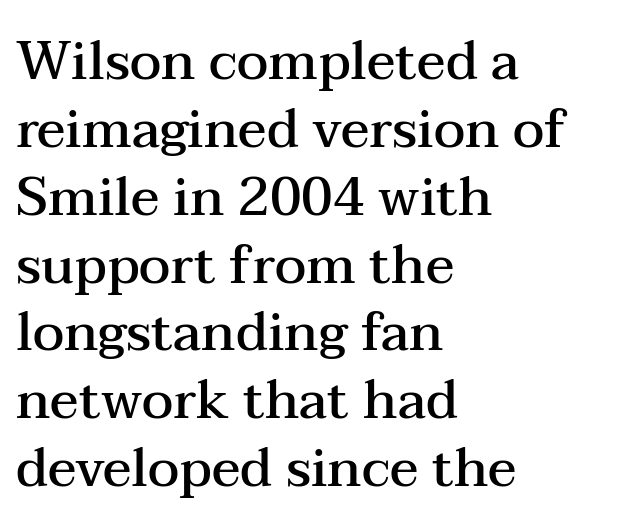
Q: Is the text bold? A: Semi-bold.
Q: Is the text italic (slanted)? A: No, it is upright.
Q: Is the typeface a serif or a sans-serif typeface? A: Serif.
Q: Is the text underlined? A: No.
Q: How is the paragraph aligned? A: Left-aligned.
Q: Is the spacing between letters normal or unusually wide? A: Normal.
Q: Is the spacing between lines tight, normal or loose? A: Normal.
Q: Width (condensed, normal, or wide)? A: Wide.
Q: Stroke contrast? A: Medium.
Q: x-height? A: Medium.
Q: Monospaced? A: No.
